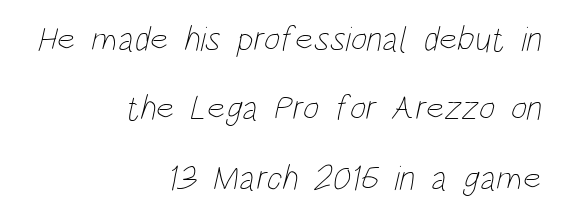
Q: Is the text bold? A: No.
Q: Is the text underlined? A: No.
Q: How is the paragraph aligned? A: Right-aligned.
Q: Is the spacing between letters normal or unusually wide? A: Normal.
Q: Is the spacing between lines tight, normal or loose? A: Loose.
Q: Width (condensed, normal, or wide)? A: Condensed.
Q: Stroke contrast? A: Low.
Q: x-height? A: Large.
Q: Monospaced? A: No.
